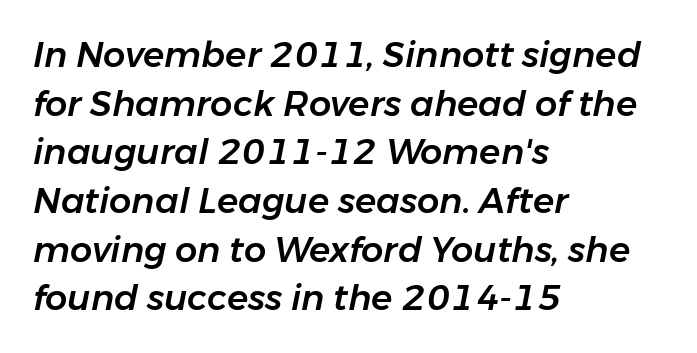
The image shows 35 px text type, italic (leaning right); set left-aligned, normal line spacing (1.39x), normal letter spacing, not underlined; low stroke contrast and a medium x-height.
